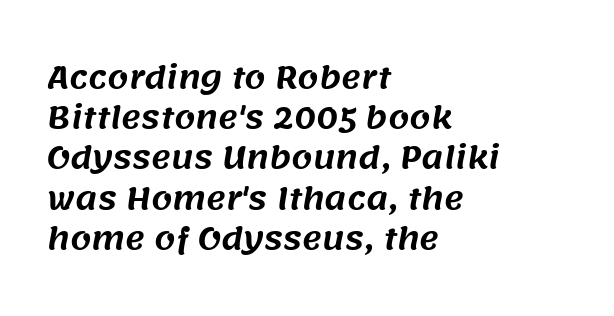
These lines sit exactly where default settings would place them. Decoration check: the copy has no underline. The lines are quadded left. To sum up the face: it is a sans, with no serifs. Caption: standard tracking, unaltered. Spacing verdict: proportional, widths tailored to each character.
